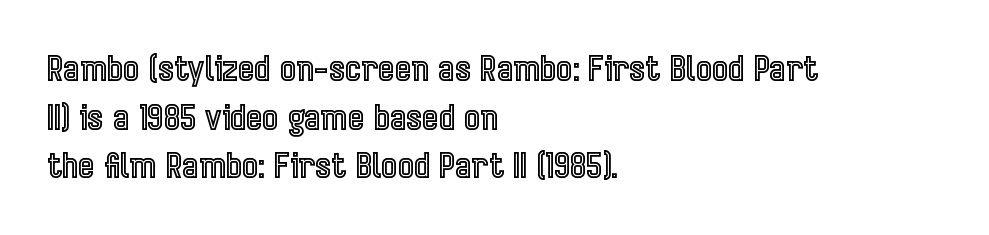
{"italic": "no", "width": "condensed", "x_height": "medium", "monospaced": "no", "underline": "no", "align": "left", "line_spacing": "normal", "line_spacing_ratio": 1.39, "letter_spacing": "normal", "letter_spacing_em": 0.0, "glyph_px": 35}
